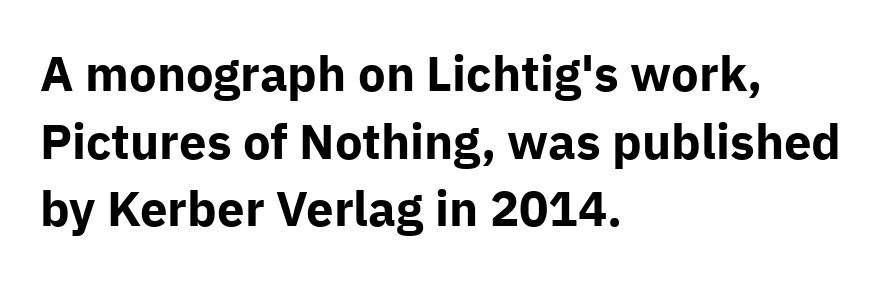
Q: Is the text bold? A: Yes.
Q: Is the text italic (slanted)? A: No, it is upright.
Q: Is the typeface a serif or a sans-serif typeface? A: Sans-serif.
Q: Is the text underlined? A: No.
Q: How is the paragraph aligned? A: Left-aligned.
Q: Is the spacing between letters normal or unusually wide? A: Normal.
Q: Is the spacing between lines tight, normal or loose? A: Normal.
Q: Width (condensed, normal, or wide)? A: Normal.
Q: Stroke contrast? A: Low.
Q: x-height? A: Medium.
Q: Monospaced? A: No.
